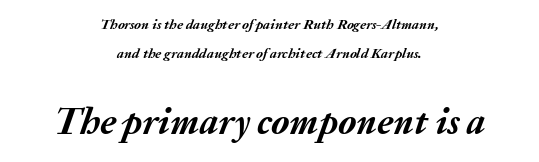
Q: Is the text bold? A: Yes.
Q: Is the text italic (slanted)? A: Yes, it leans right by about 20 degrees.
Q: Is the text underlined? A: No.
Q: How is the paragraph aligned? A: Centered.
Q: Is the spacing between letters normal or unusually wide? A: Normal.
Q: Is the spacing between lines tight, normal or loose? A: Loose.
Q: Which block of text is set in a larger size, the first (top) or the second (bottom)? A: The second (bottom) one.
Q: Width (condensed, normal, or wide)? A: Normal.
Q: Stroke contrast? A: Medium.
Q: x-height? A: Medium.
Q: Monospaced? A: No.
